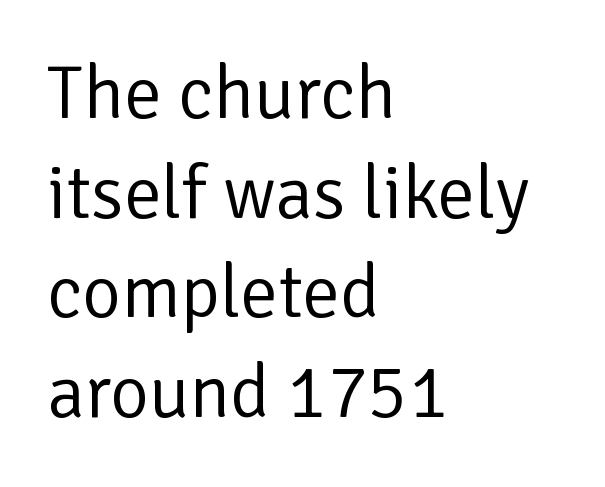
{"serif": "no", "italic": "no", "bold": "no", "weight": "regular", "width": "normal", "stroke_contrast": "low", "x_height": "medium", "monospaced": "no", "underline": "no", "align": "left", "line_spacing": "normal", "line_spacing_ratio": 1.33, "letter_spacing": "normal", "letter_spacing_em": 0.0, "glyph_px": 75}
